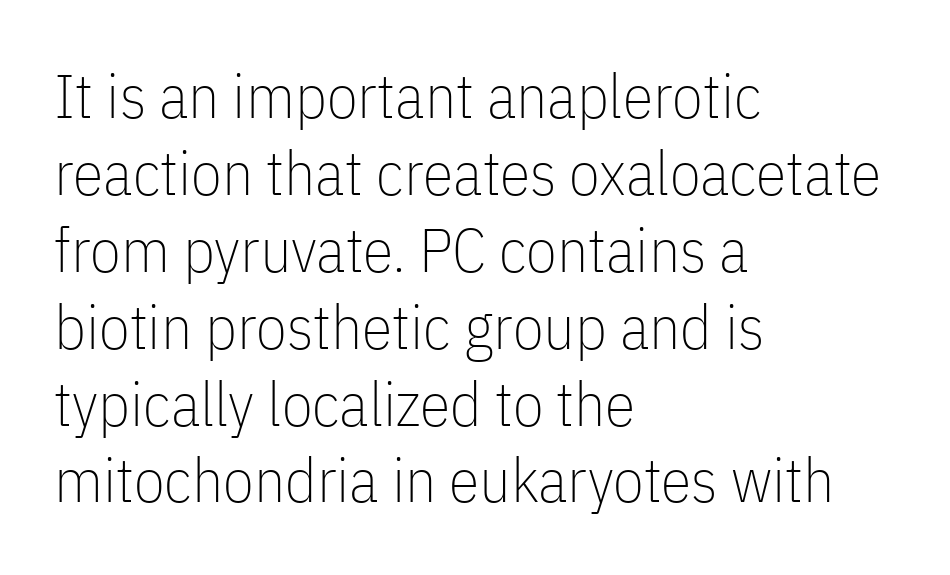
Q: Is the text bold? A: No.
Q: Is the text italic (slanted)? A: No, it is upright.
Q: Is the typeface a serif or a sans-serif typeface? A: Sans-serif.
Q: Is the text underlined? A: No.
Q: How is the paragraph aligned? A: Left-aligned.
Q: Is the spacing between letters normal or unusually wide? A: Normal.
Q: Width (condensed, normal, or wide)? A: Condensed.
Q: Stroke contrast? A: Low.
Q: x-height? A: Medium.
Q: Monospaced? A: No.
